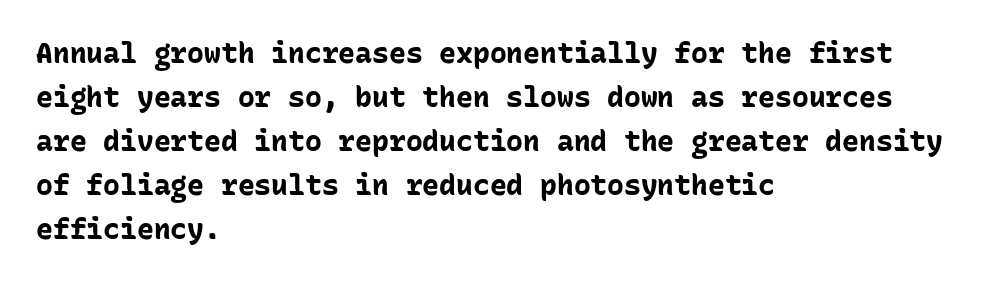
{"serif": "no", "italic": "no", "bold": "yes", "weight": "bold", "width": "normal", "stroke_contrast": "low", "x_height": "medium", "monospaced": "yes", "underline": "no", "align": "left", "line_spacing": "normal", "line_spacing_ratio": 1.57, "letter_spacing": "normal", "letter_spacing_em": 0.0, "glyph_px": 28}
